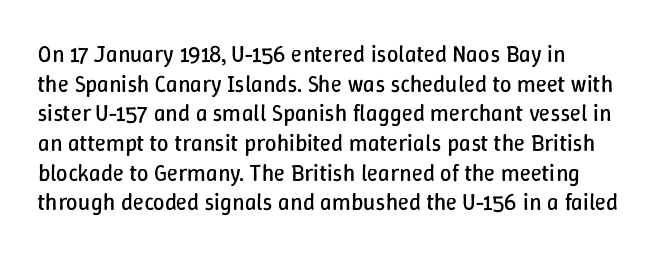
Q: Is the text bold? A: No.
Q: Is the text italic (slanted)? A: No, it is upright.
Q: Is the text underlined? A: No.
Q: How is the paragraph aligned? A: Left-aligned.
Q: Is the spacing between letters normal or unusually wide? A: Normal.
Q: Is the spacing between lines tight, normal or loose? A: Normal.
